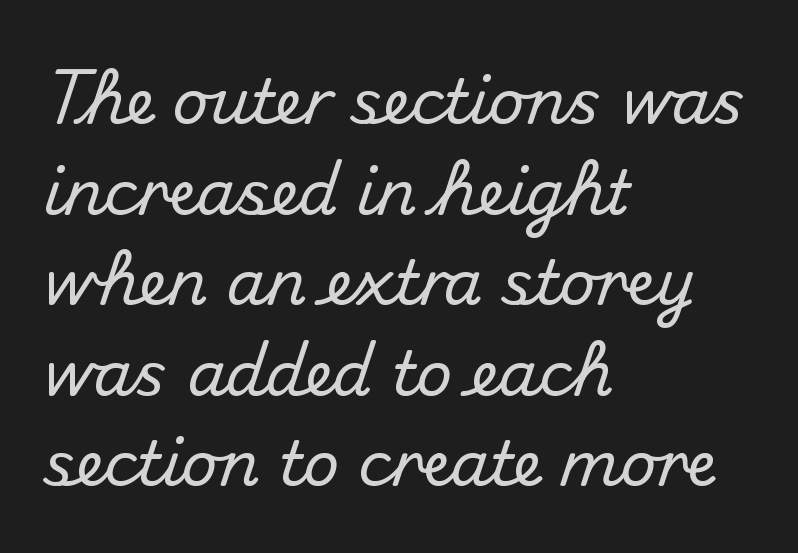
The image shows 62 px sans-serif type; set left-aligned, normal line spacing (1.46x), normal letter spacing, not underlined; medium stroke contrast and a small x-height.
